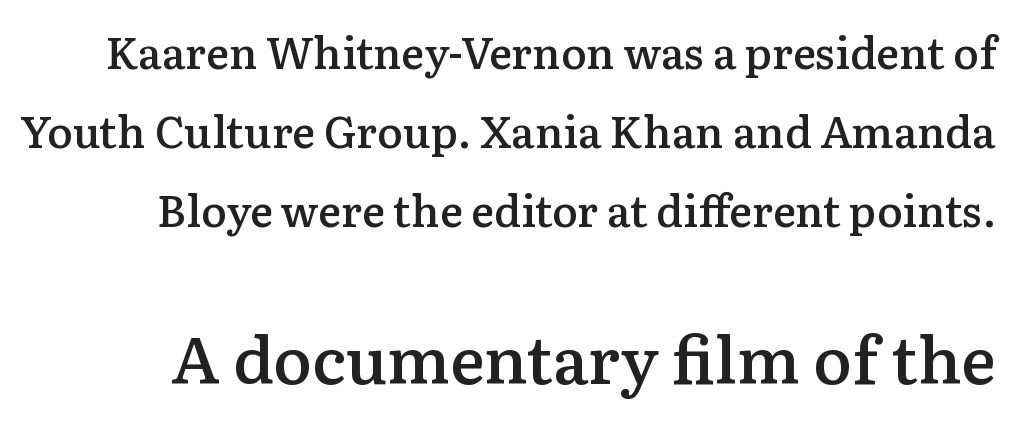
No word sits above an underline. Typographic density is moderately raised because the face is semibold. These lines were composed using upright roman letters. The letterforms sit shoulder to shoulder at normal distance. Does the bottom block carry the larger type? Yes, it does. The face used here is proportionally spaced, like ordinary book or web type.
